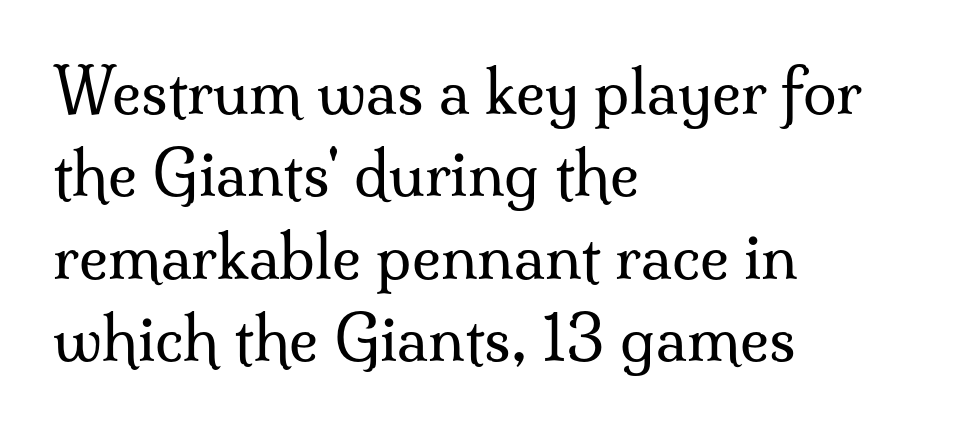
Q: Is the text bold? A: No.
Q: Is the text italic (slanted)? A: No, it is upright.
Q: Is the typeface a serif or a sans-serif typeface? A: Serif.
Q: Is the text underlined? A: No.
Q: How is the paragraph aligned? A: Left-aligned.
Q: Is the spacing between letters normal or unusually wide? A: Normal.
Q: Is the spacing between lines tight, normal or loose? A: Normal.
Q: Width (condensed, normal, or wide)? A: Normal.
Q: Stroke contrast? A: Medium.
Q: x-height? A: Small.
Q: Monospaced? A: No.
